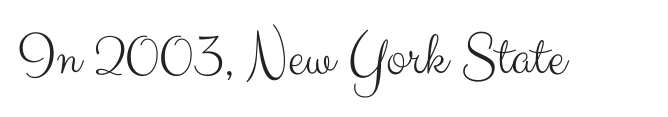
A typesetter would label this face a sans. These lines are rendered in a variable-pitch font. The rendering keeps characters at their native spacing. Vertical stems look standard width or narrower in stroke.
